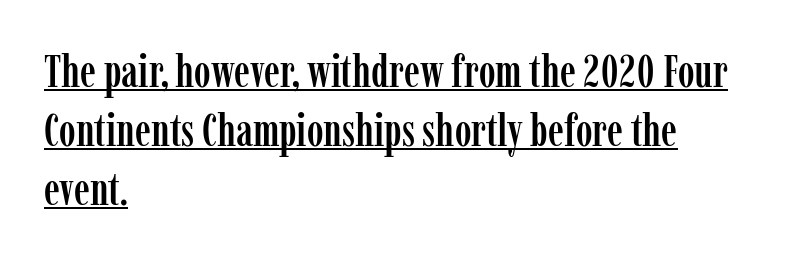
The image shows 45 px condensed serif type, upright; set left-aligned, normal line spacing (1.31x), normal letter spacing, underlined; low stroke contrast and a medium x-height.
